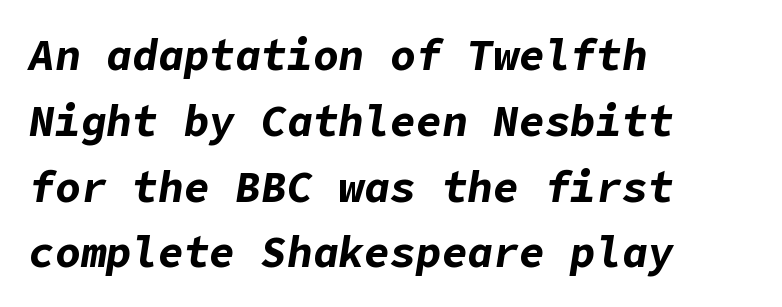
The line texture is even and compact thanks to regular tracking. Lines of text with bare space underneath. This block has exactly the height ordinary leading produces. A student would call this left alignment; a typographer would say flush left, rag right. On the weight axis this lands at bold, roughly 700.
